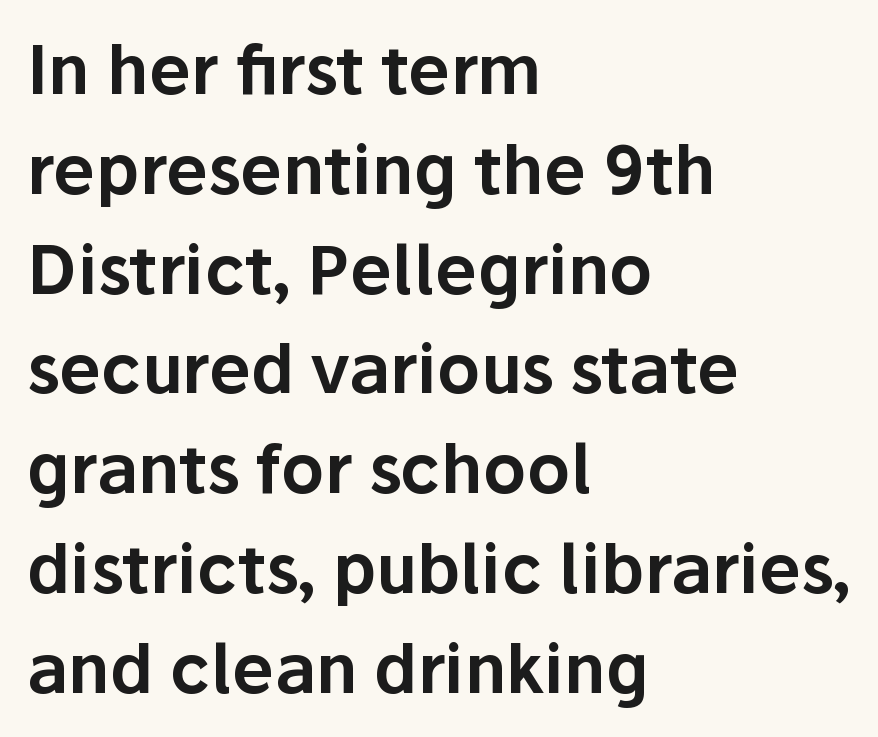
Q: Is the text italic (slanted)? A: No, it is upright.
Q: Is the typeface a serif or a sans-serif typeface? A: Sans-serif.
Q: Is the text underlined? A: No.
Q: How is the paragraph aligned? A: Left-aligned.
Q: Is the spacing between letters normal or unusually wide? A: Normal.
Q: Is the spacing between lines tight, normal or loose? A: Normal.
Q: Width (condensed, normal, or wide)? A: Normal.
Q: Stroke contrast? A: Low.
Q: x-height? A: Medium.
Q: Monospaced? A: No.
